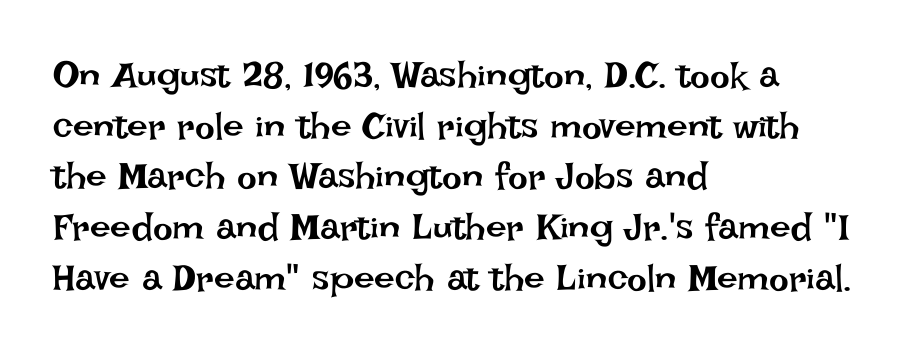
The setting favours the left margin, as ordinary paragraphs usually do. Spacing between characters is what you'd get straight out of the box. Baseline-to-baseline distance is the conventional proportion of letter height. Note the varied advance widths — an 'i' is clearly narrower than an 'm'. Clear beneath every line of the passage. It's the straight-up-and-down kind of type.
